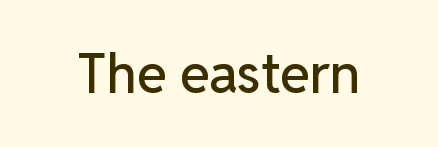
{"serif": "no", "italic": "no", "width": "normal", "stroke_contrast": "low", "x_height": "medium", "monospaced": "no", "underline": "no", "letter_spacing": "normal", "letter_spacing_em": 0.0, "glyph_px": 54}
